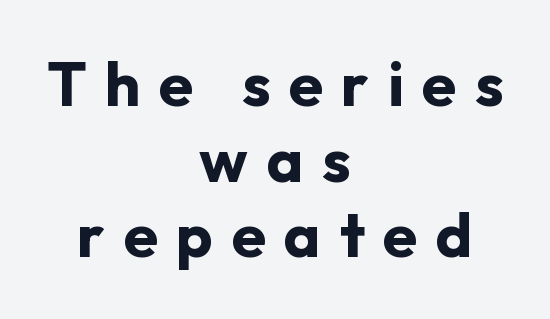
{"serif": "no", "italic": "no", "bold": "yes", "weight": "bold", "width": "normal", "stroke_contrast": "low", "x_height": "medium", "monospaced": "no", "underline": "no", "align": "center", "line_spacing_ratio": 1.22, "letter_spacing": "wide", "letter_spacing_em": 0.3, "glyph_px": 62}
